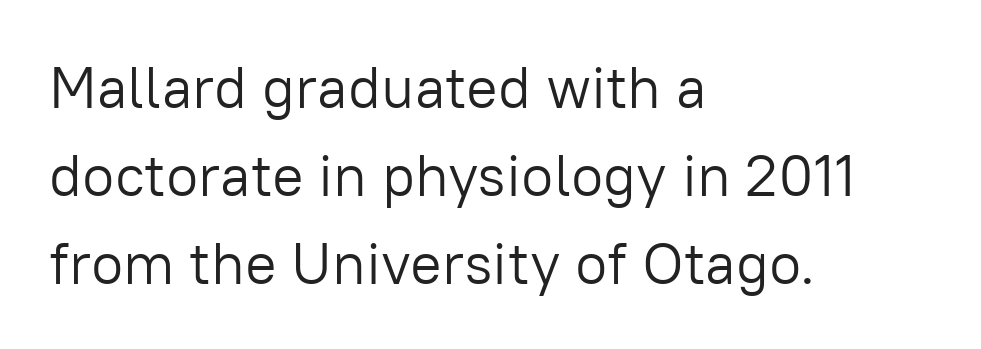
{"serif": "no", "italic": "no", "bold": "no", "weight": "light", "width": "normal", "stroke_contrast": "low", "x_height": "medium", "monospaced": "no", "underline": "no", "align": "left", "line_spacing": "normal", "line_spacing_ratio": 1.49, "letter_spacing": "normal", "letter_spacing_em": 0.0, "glyph_px": 59}
